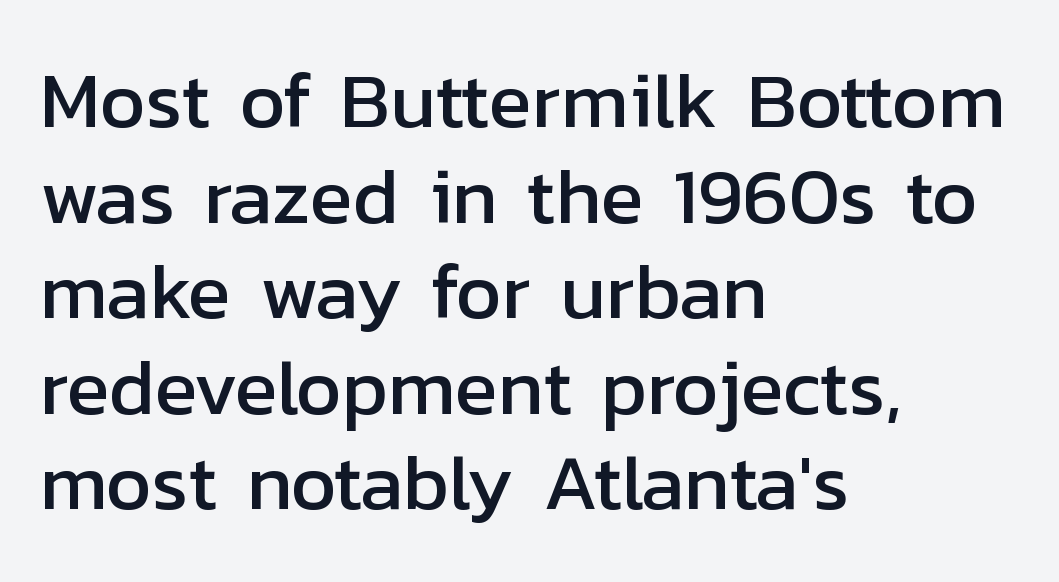
Has an underline been added? It has not. The type sits square on the baseline with zero lean. These lines are rendered in a variable-pitch font. Look at the tracking — it's just the regular setting, nothing added. Teacher's note: observe the even left margin — that is flush-left alignment.
